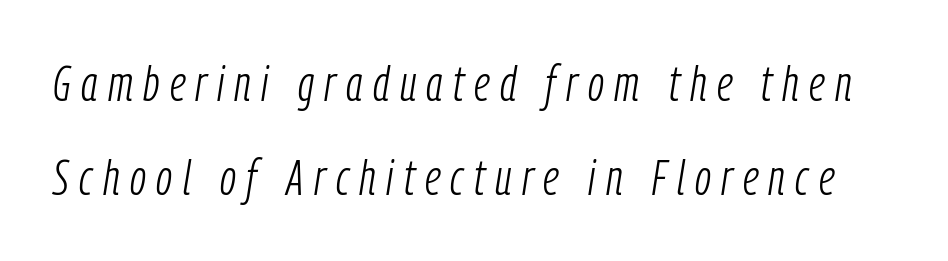
Each stroke keeps to a modest, everyday thickness or less. Looks like regular typesetting: each glyph gets only the width it needs. This sample uses expanded letter spacing, leaving extra air between glyphs. Notice how the stems are inclined rather than vertical — that's the hallmark of italics.
